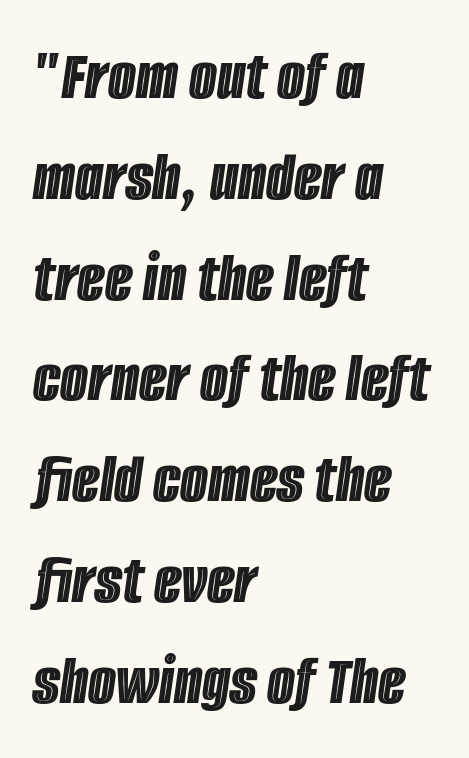
{"italic": "yes", "lean": "right", "slant_degrees": 8, "width": "condensed", "x_height": "large", "monospaced": "no", "underline": "no", "align": "left", "line_spacing": "normal", "line_spacing_ratio": 1.4, "letter_spacing": "normal", "letter_spacing_em": 0.0, "glyph_px": 72}
